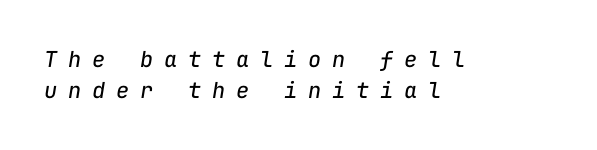
Q: Is the text bold? A: No.
Q: Is the text italic (slanted)? A: Yes, it leans right by about 9 degrees.
Q: Is the text underlined? A: No.
Q: How is the paragraph aligned? A: Left-aligned.
Q: Is the spacing between letters normal or unusually wide? A: Unusually wide.
Q: Is the spacing between lines tight, normal or loose? A: Normal.
